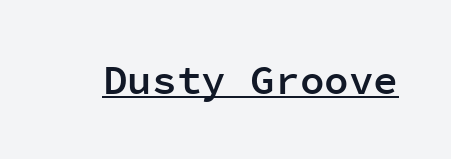
Note the uniform advance width — an 'i' takes as much space as an 'm'. Ascenders rise straight up at ninety degrees. Decoration check: the copy is underlined. Every letter is mildly thick-stroked: semibold rather than bold.
